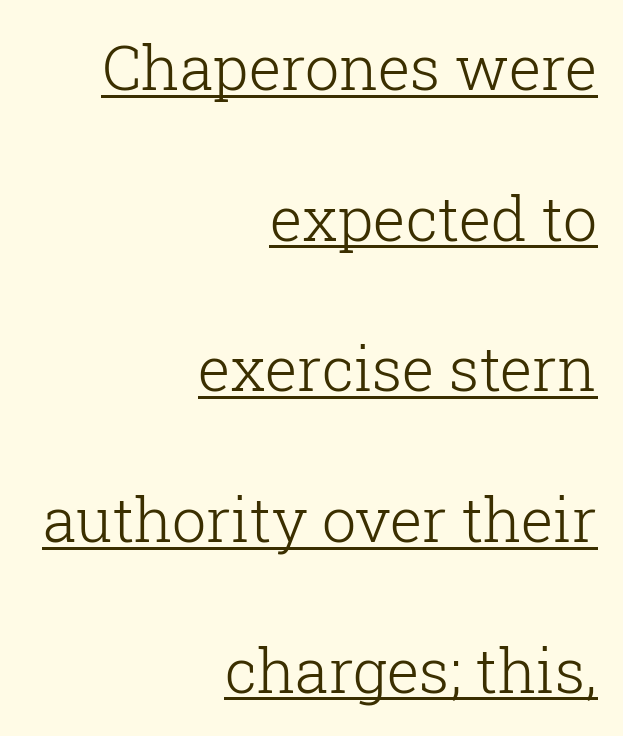
Q: Is the text bold? A: No.
Q: Is the text italic (slanted)? A: No, it is upright.
Q: Is the typeface a serif or a sans-serif typeface? A: Serif.
Q: Is the text underlined? A: Yes.
Q: How is the paragraph aligned? A: Right-aligned.
Q: Is the spacing between letters normal or unusually wide? A: Normal.
Q: Is the spacing between lines tight, normal or loose? A: Loose.
Q: Width (condensed, normal, or wide)? A: Normal.
Q: Stroke contrast? A: Low.
Q: x-height? A: Medium.
Q: Monospaced? A: No.
